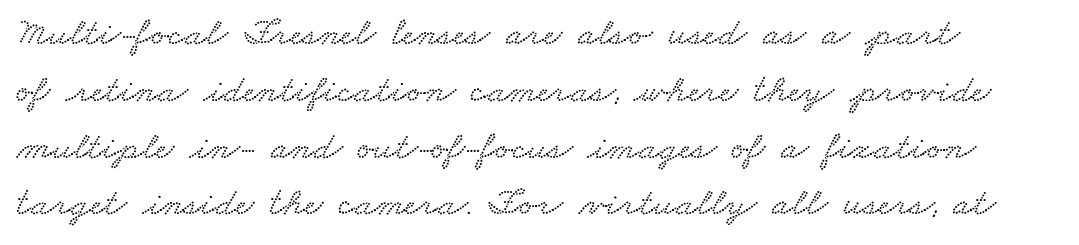
Here the designer chose a conventional face with non-uniform glyph widths. Underlining? Definitely not there. Look at the tracking — it's just the regular setting, nothing added. The rows are spaced the way most documents space them.
